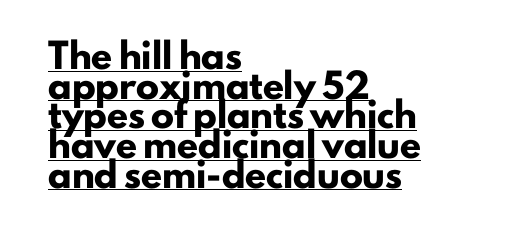
Q: Is the text bold? A: Yes.
Q: Is the text italic (slanted)? A: No, it is upright.
Q: Is the text underlined? A: Yes.
Q: How is the paragraph aligned? A: Left-aligned.
Q: Is the spacing between letters normal or unusually wide? A: Normal.
Q: Is the spacing between lines tight, normal or loose? A: Normal.
